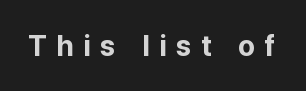
Lines of text with bare space underneath. Quick note: not italic, upright. The letters advance in unequal steps, a hallmark of proportional type. The horizontal fit of the characters is loose and conspicuously gappy.
